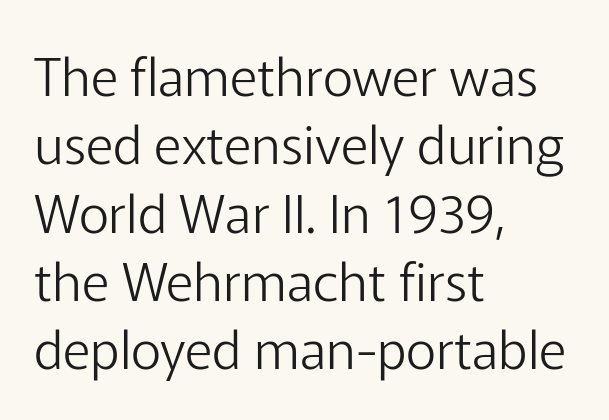
Underline: absent. Spacing verdict: proportional, widths tailored to each character. Heft: none added — not bold. Posture: vertical. The rendering anchors every line to the left-hand side.
